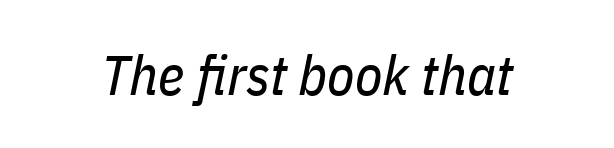
Proportional: the letters do not fall into vertical columns. Does extra space separate the letters? No, they use regular spacing. Beneath every word, the page is bare. Italic? Definitely — the glyphs are oblique. Weight: not bold — regular or lighter.
